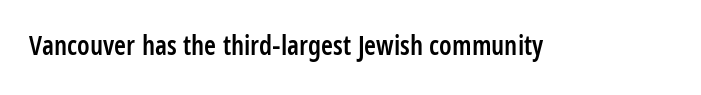
Honestly, the letter spacing is just normal — you wouldn't notice it. Only glyphs here, with clear space below each row. The typography opts for an upright posture over an oblique one. Set as a demibold, roughly 600 on the weight scale.
